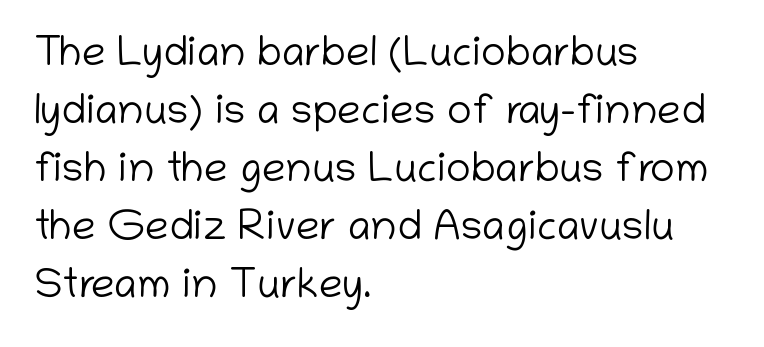
The image shows 42 px light sans-serif type, upright; set left-aligned, normal line spacing (1.38x), normal letter spacing, not underlined; low stroke contrast and a medium x-height.
